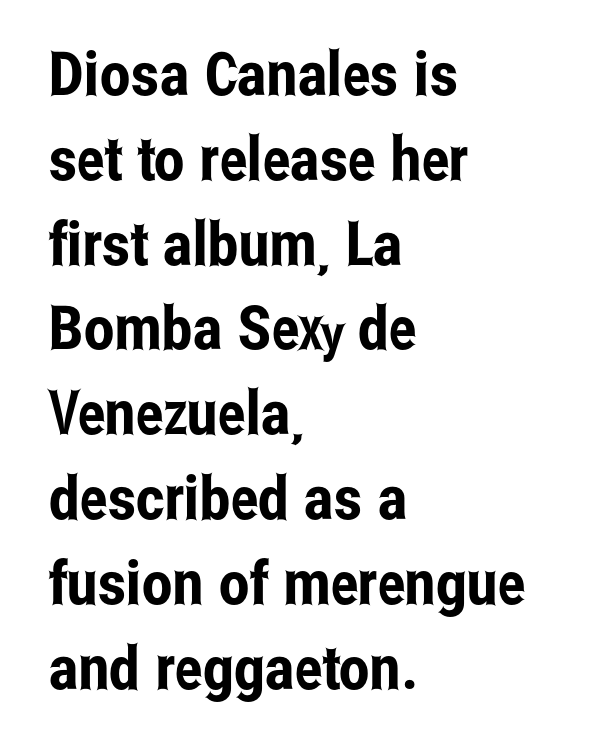
The rendering uses natural spacing where letterforms have individual widths. The axis of the letterforms is exactly vertical. Compared with a centered layout, this one pins lines to the left instead. The characters display no serif detailing; their extremities are plain. A clean baseline with only descenders dipping below it.
